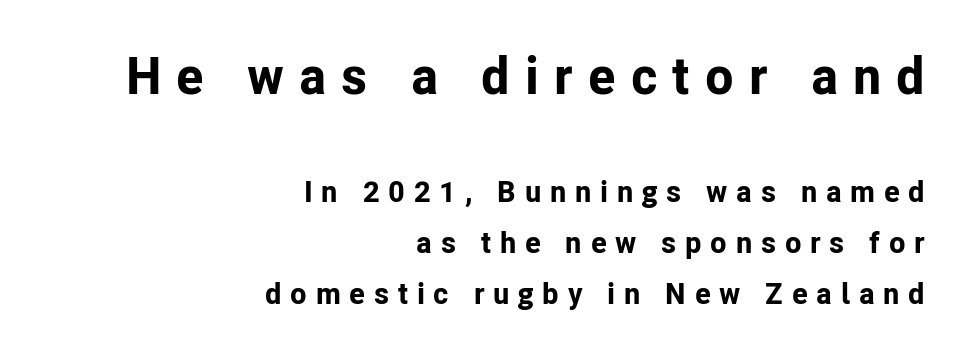
{"serif": "no", "italic": "no", "bold": "yes", "weight": "bold", "width": "normal", "stroke_contrast": "low", "x_height": "medium", "monospaced": "no", "underline": "no", "align": "right", "line_spacing": "normal", "line_spacing_ratio": 1.69, "letter_spacing": "wide", "letter_spacing_em": 0.29, "larger_block": "first", "size_ratio": 1.73, "glyph_px": 52}
